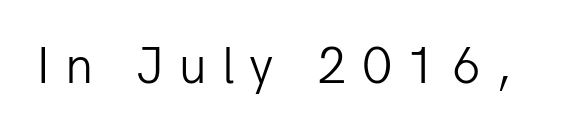
{"serif": "no", "italic": "no", "bold": "no", "weight": "light", "width": "normal", "stroke_contrast": "low", "x_height": "medium", "monospaced": "no", "underline": "no", "letter_spacing": "wide", "letter_spacing_em": 0.28, "glyph_px": 52}
